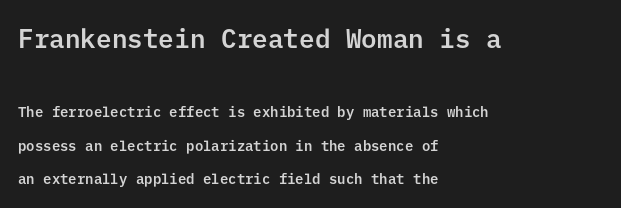
{"italic": "no", "underline": "no", "align": "left", "line_spacing": "loose", "line_spacing_ratio": 2.4, "letter_spacing": "normal", "letter_spacing_em": 0.0, "larger_block": "first", "size_ratio": 1.86, "glyph_px": 26}
